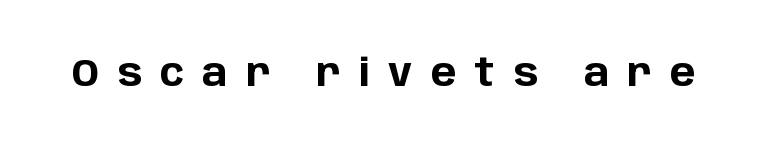
{"serif": "no", "italic": "no", "bold": "yes", "weight": "bold", "width": "normal", "stroke_contrast": "low", "x_height": "large", "monospaced": "no", "underline": "no", "letter_spacing": "wide", "letter_spacing_em": 0.48, "glyph_px": 38}
